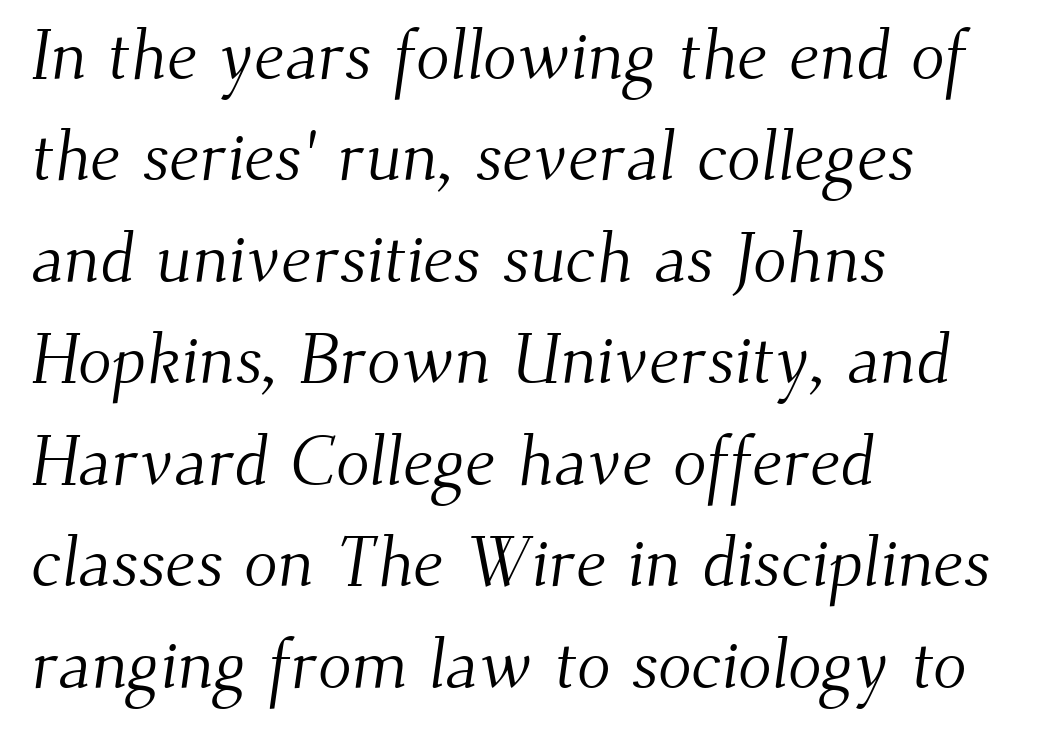
The image shows 70 px light serif type; set left-aligned, normal line spacing (1.45x), normal letter spacing, not underlined; medium stroke contrast and a small x-height.
